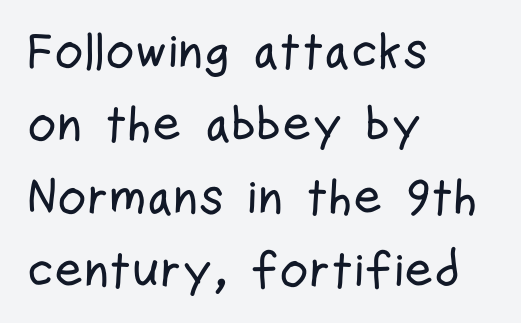
Q: Is the text italic (slanted)? A: No, it is upright.
Q: Is the typeface a serif or a sans-serif typeface? A: Sans-serif.
Q: Is the text underlined? A: No.
Q: How is the paragraph aligned? A: Left-aligned.
Q: Is the spacing between letters normal or unusually wide? A: Normal.
Q: Is the spacing between lines tight, normal or loose? A: Normal.
Q: Width (condensed, normal, or wide)? A: Condensed.
Q: Stroke contrast? A: Low.
Q: x-height? A: Medium.
Q: Monospaced? A: No.
